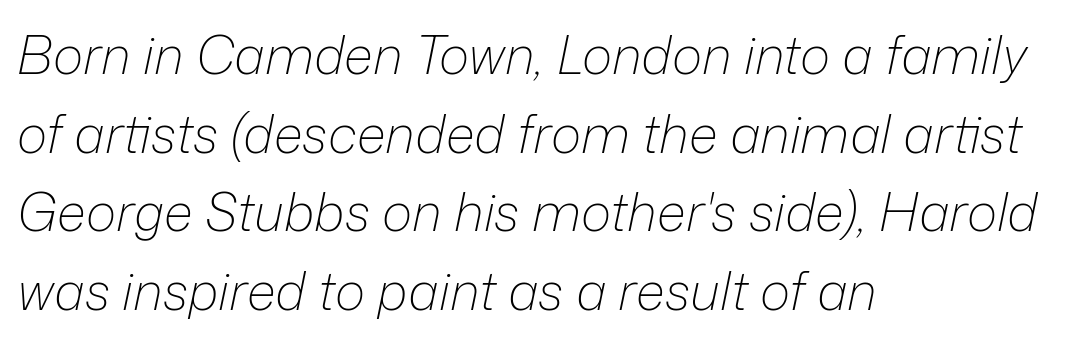
Notice how the stems are inclined rather than vertical — that's the hallmark of italics. Letters rest on an invisible, unmarked baseline. Weight: not bold — regular or lighter. The type is set solid horizontally, with unmodified tracking. Here the designer chose a conventional face with non-uniform glyph widths. These lines are set flush left with a ragged right edge.
